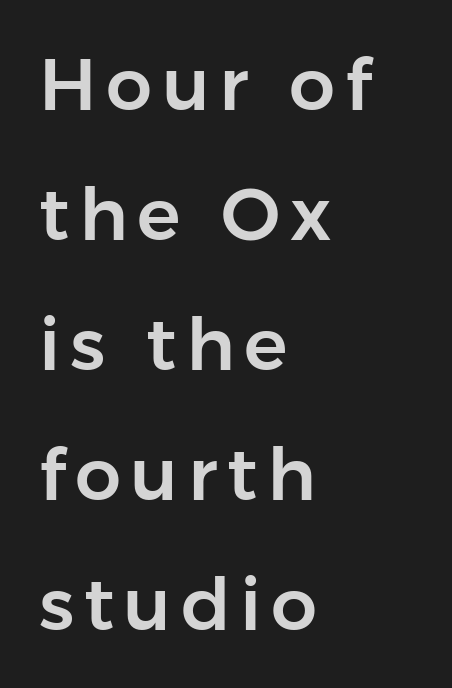
Short and long lines alike share a common starting point at left. Each letter keeps its own natural width here, so spacing adapts to shape. The gap between lines stays unmarked. The designer went with a sans here, leaving each stem footless.
